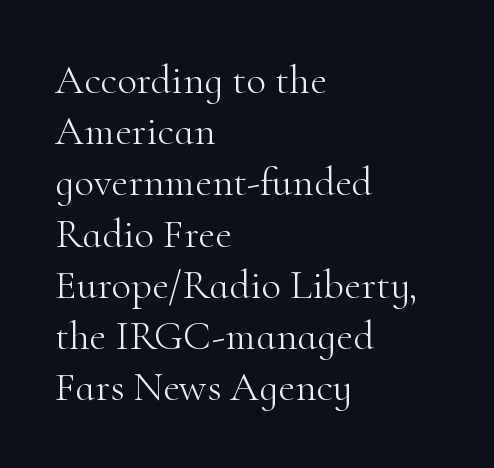
Nothing unusual about the tracking: characters are spaced as the font intends. Notice how the passage keeps a crisp vertical edge on the left only. The lettering stays uniformly vertical, giving the passage a roman look. A typesetter would call this proportional, since set widths differ per character. Underlining? Definitely not there.
